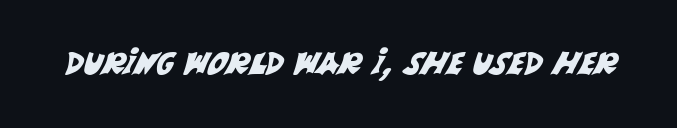
No extra tracking has been applied to these lines. Anything drawn beneath the words? Only blank space. Observe the absence of serifs on each vertical stroke in this sample. Looks like regular typesetting: each glyph gets only the width it needs.
